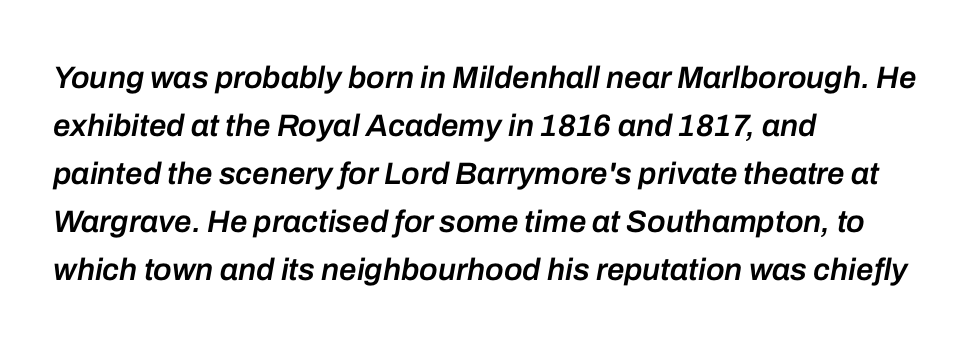
Italic: yes, the glyphs are oblique. The font is running at a semibold setting, under full bold. How are the letters spaced? Ordinarily, with no added tracking. The zone under the glyphs is completely vacant. The rendering uses a moderate line-height, typical for paragraphs. The lines in this sample share a left origin and differ only in where they stop.
